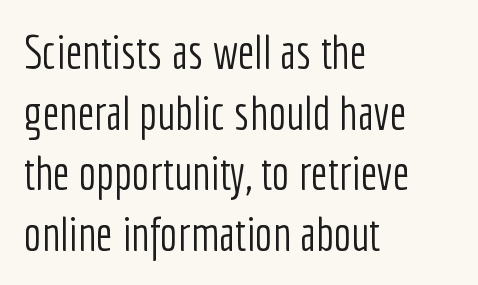
{"serif": "no", "italic": "no", "bold": "no", "weight": "light", "width": "condensed", "stroke_contrast": "low", "x_height": "medium", "monospaced": "no", "underline": "no", "align": "left", "line_spacing": "normal", "line_spacing_ratio": 1.29, "letter_spacing": "normal", "letter_spacing_em": 0.0, "glyph_px": 47}
